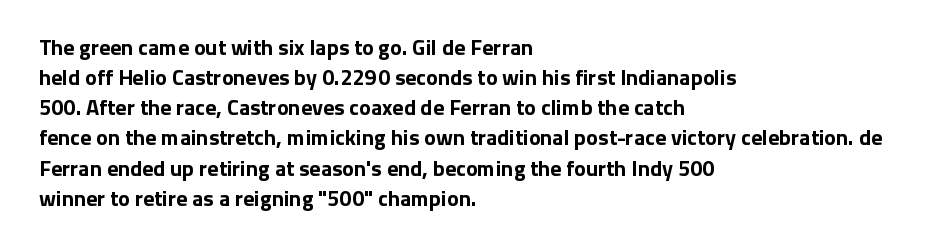
Q: Is the text bold? A: Yes.
Q: Is the text italic (slanted)? A: No, it is upright.
Q: Is the text underlined? A: No.
Q: How is the paragraph aligned? A: Left-aligned.
Q: Is the spacing between letters normal or unusually wide? A: Normal.
Q: Is the spacing between lines tight, normal or loose? A: Normal.
